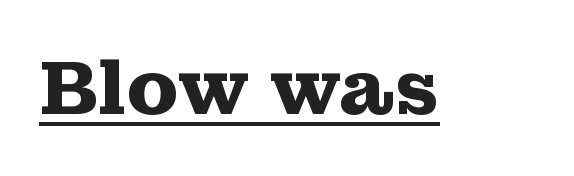
The image shows 76 px heavy, wide serif type, upright; set normal letter spacing, underlined; medium stroke contrast and a medium x-height.
